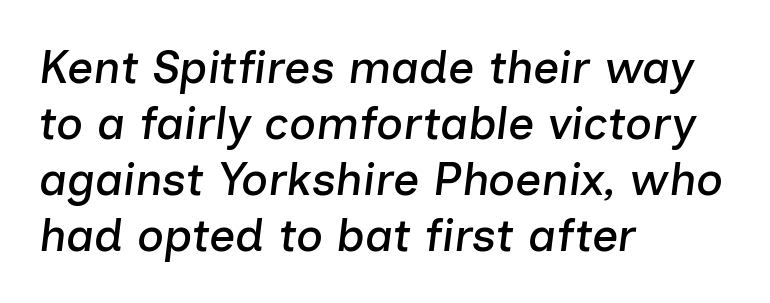
The image shows 46 px text type, italic (leaning right); set left-aligned, line spacing 1.22x, normal letter spacing, not underlined; low stroke contrast and a medium x-height.
